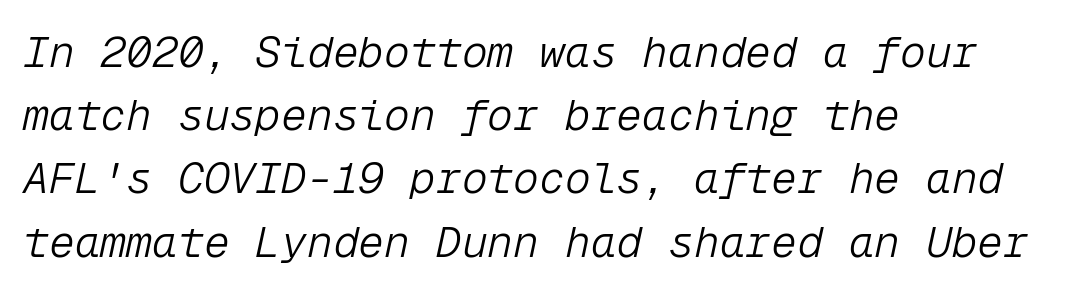
The image shows 43 px light type, italic (leaning right), monospaced; set left-aligned, normal line spacing (1.47x), normal letter spacing, not underlined; low stroke contrast and a medium x-height.
